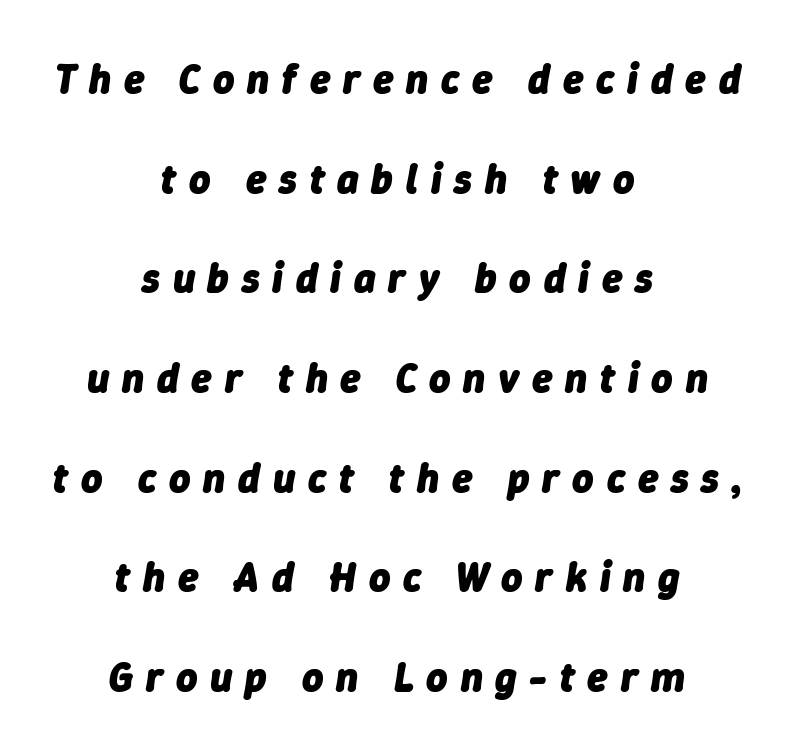
The type is letterspaced generously, with wide tracking. Interline gaps are noticeably wide in this sample. Rule under the text: the space is simply empty. Thick stems and heavy bowls — unmistakably bold. Visually the block forms a symmetrical silhouette, jagged on both flanks.
